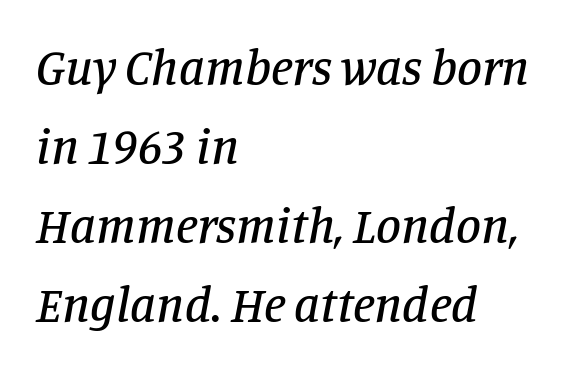
The image shows 50 px serif type, italic (leaning right); set left-aligned, normal line spacing (1.58x), normal letter spacing, not underlined; low stroke contrast and a large x-height.
